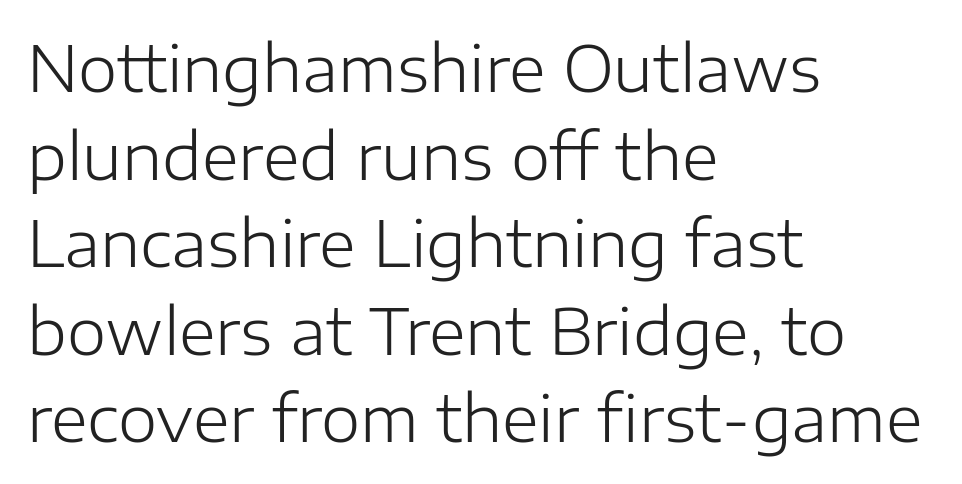
Q: Is the text bold? A: No.
Q: Is the text italic (slanted)? A: No, it is upright.
Q: Is the typeface a serif or a sans-serif typeface? A: Sans-serif.
Q: Is the text underlined? A: No.
Q: How is the paragraph aligned? A: Left-aligned.
Q: Is the spacing between letters normal or unusually wide? A: Normal.
Q: Is the spacing between lines tight, normal or loose? A: Normal.
Q: Width (condensed, normal, or wide)? A: Normal.
Q: Stroke contrast? A: Low.
Q: x-height? A: Medium.
Q: Monospaced? A: No.
